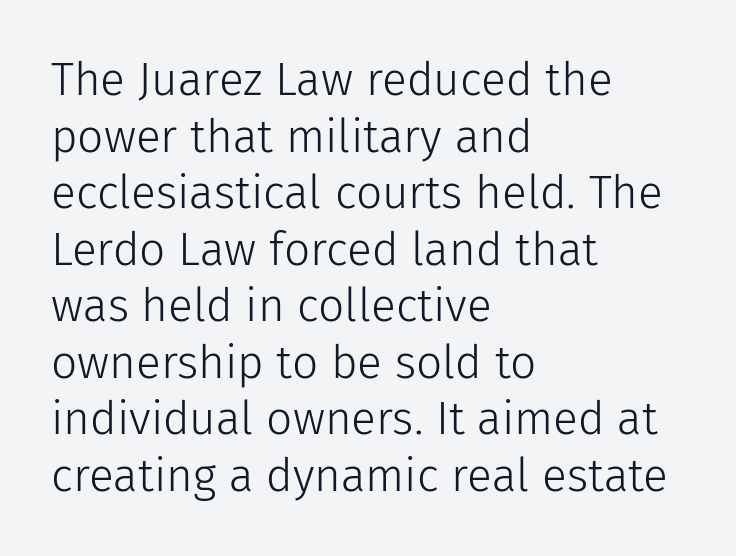
The image shows 46 px light sans-serif type, upright; set left-aligned, line spacing 1.23x, normal letter spacing, not underlined; low stroke contrast and a medium x-height.
